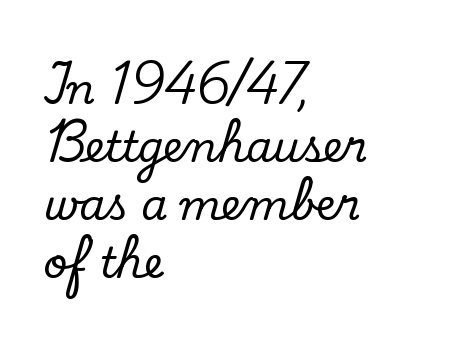
These lines are composed in type with serifs. Does the leading feel generous? No, just average. The rendering uses natural spacing where letterforms have individual widths. No word sits above an underline. The gaps between neighbouring characters are ordinary and unremarkable.
